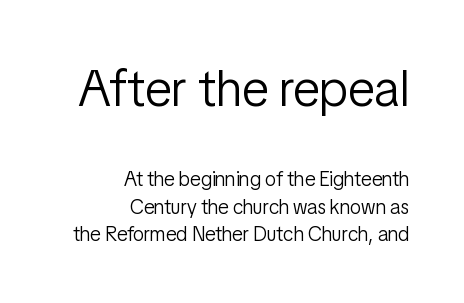
Q: Is the text bold? A: No.
Q: Is the text italic (slanted)? A: No, it is upright.
Q: Is the typeface a serif or a sans-serif typeface? A: Sans-serif.
Q: Is the text underlined? A: No.
Q: How is the paragraph aligned? A: Right-aligned.
Q: Is the spacing between letters normal or unusually wide? A: Normal.
Q: Is the spacing between lines tight, normal or loose? A: Normal.
Q: Which block of text is set in a larger size, the first (top) or the second (bottom)? A: The first (top) one.
Q: Width (condensed, normal, or wide)? A: Condensed.
Q: Stroke contrast? A: Low.
Q: x-height? A: Medium.
Q: Monospaced? A: No.
